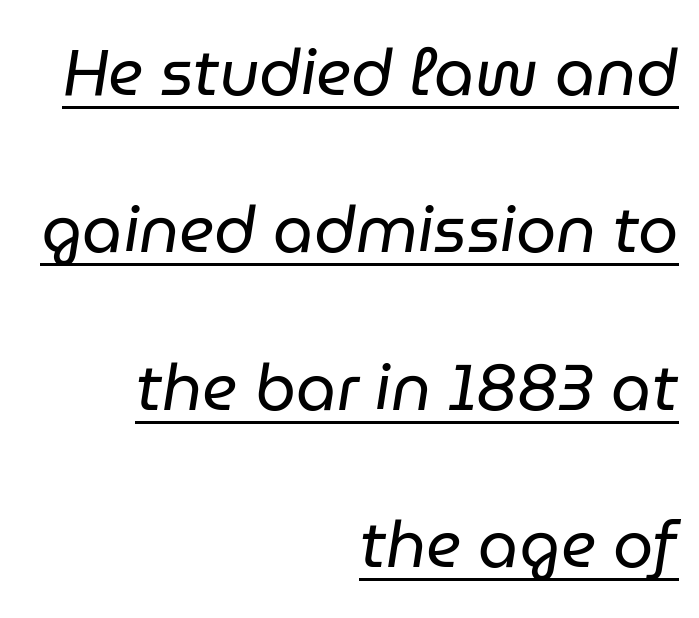
{"italic": "yes", "lean": "right", "slant_degrees": 9, "bold": "no", "weight": "regular", "width": "normal", "stroke_contrast": "low", "x_height": "medium", "monospaced": "no", "underline": "yes", "align": "right", "line_spacing": "loose", "line_spacing_ratio": 2.46, "letter_spacing": "normal", "letter_spacing_em": 0.0, "glyph_px": 64}
